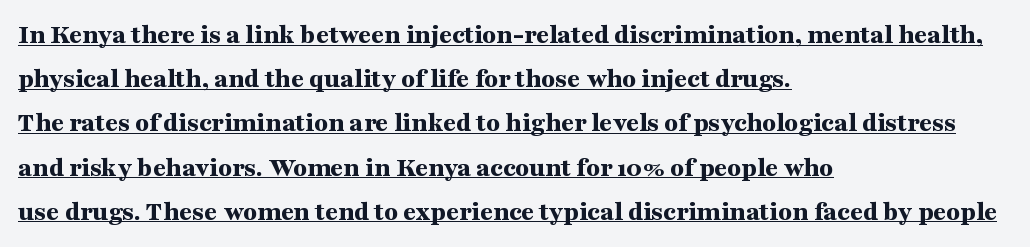
How would I describe the line gaps? Plain and ordinary. Varying glyph widths throughout — classic text-font behaviour. These lines carry a lot of weight — the face is fully bold. A rule runs beneath these lines of type.
